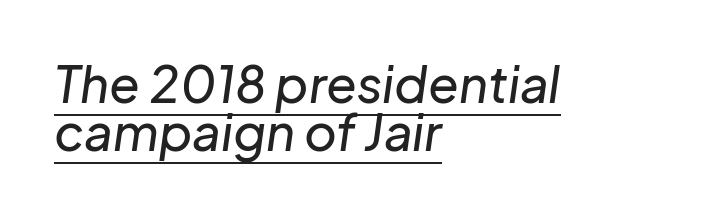
Think of a printed novel: that variable character pitch is what you see here. Observe the ordinary spacing: letters are neighbours, not strangers. Compared with typical paragraphs, the rows here are closer together. Quick note: underline on.
